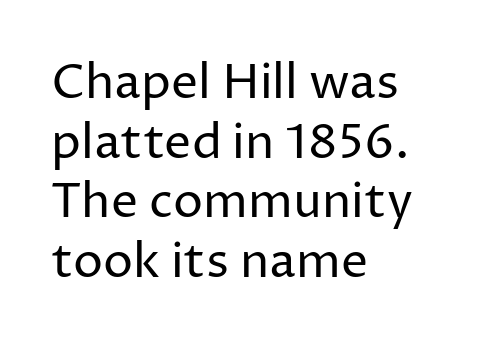
Does extra space separate the letters? No, they use regular spacing. Serif or sans? Sans — the stroke terminals are bare. The rendering uses natural spacing where letterforms have individual widths. The string is rendered with underlining switched off. Stems and bowls with no extra thickness — not bold.
